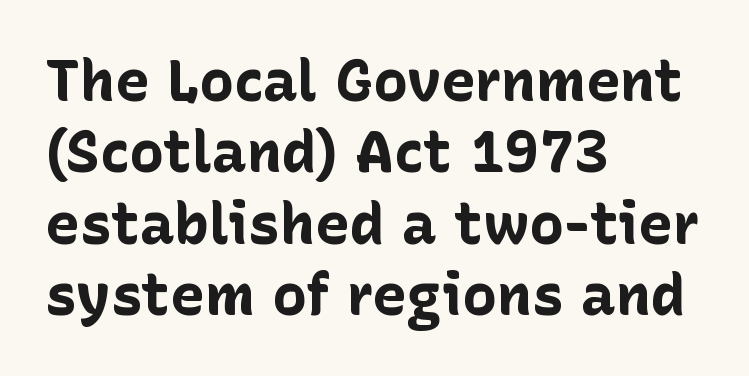
Q: Is the text bold? A: Yes.
Q: Is the text italic (slanted)? A: No, it is upright.
Q: Is the typeface a serif or a sans-serif typeface? A: Sans-serif.
Q: Is the text underlined? A: No.
Q: How is the paragraph aligned? A: Left-aligned.
Q: Is the spacing between letters normal or unusually wide? A: Normal.
Q: Width (condensed, normal, or wide)? A: Normal.
Q: Stroke contrast? A: Low.
Q: x-height? A: Medium.
Q: Monospaced? A: No.
